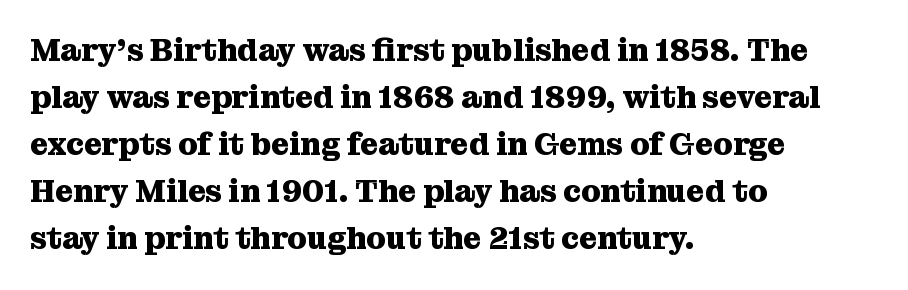
The baseline area is clear. Leading matches the norm, producing a regular column. Is there any slant? The stems are plumb. Serif or sans? Serif — the stroke terminals have little feet. Strokes here are thick enough to call this a true bold.
